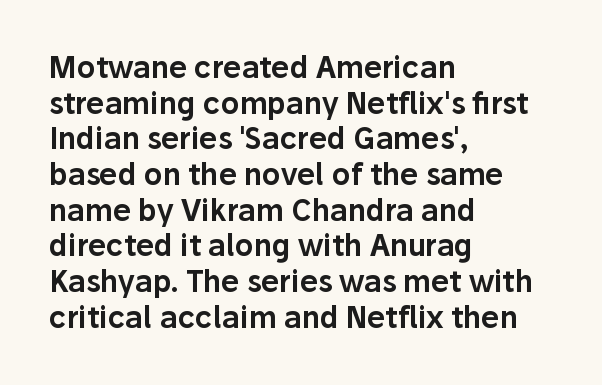
{"serif": "no", "italic": "no", "width": "normal", "stroke_contrast": "low", "x_height": "medium", "monospaced": "no", "underline": "no", "align": "left", "line_spacing_ratio": 1.23, "letter_spacing": "normal", "letter_spacing_em": 0.0, "glyph_px": 29}
